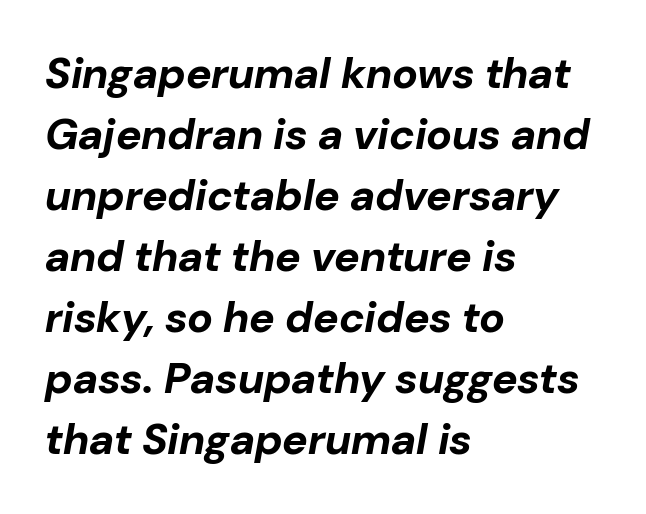
Q: Is the text bold? A: Yes.
Q: Is the text italic (slanted)? A: Yes, it leans right by about 10 degrees.
Q: Is the text underlined? A: No.
Q: How is the paragraph aligned? A: Left-aligned.
Q: Is the spacing between letters normal or unusually wide? A: Normal.
Q: Is the spacing between lines tight, normal or loose? A: Normal.
Q: Width (condensed, normal, or wide)? A: Normal.
Q: Stroke contrast? A: Low.
Q: x-height? A: Medium.
Q: Monospaced? A: No.
